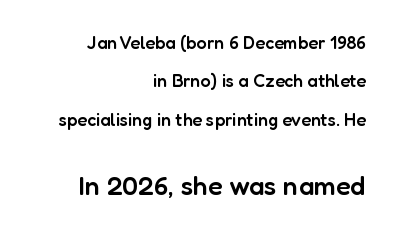
Q: Is the text bold? A: Semi-bold.
Q: Is the text italic (slanted)? A: No, it is upright.
Q: Is the text underlined? A: No.
Q: How is the paragraph aligned? A: Right-aligned.
Q: Is the spacing between letters normal or unusually wide? A: Normal.
Q: Is the spacing between lines tight, normal or loose? A: Loose.
Q: Which block of text is set in a larger size, the first (top) or the second (bottom)? A: The second (bottom) one.
